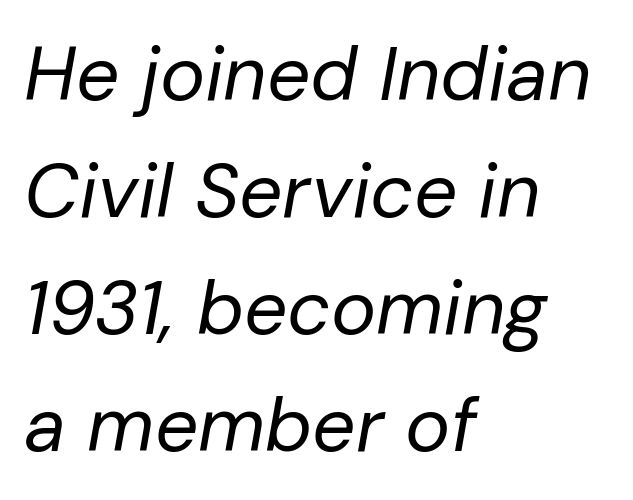
Q: Is the text bold? A: No.
Q: Is the text italic (slanted)? A: Yes, it leans right by about 10 degrees.
Q: Is the text underlined? A: No.
Q: How is the paragraph aligned? A: Left-aligned.
Q: Is the spacing between letters normal or unusually wide? A: Normal.
Q: Is the spacing between lines tight, normal or loose? A: Normal.
Q: Width (condensed, normal, or wide)? A: Normal.
Q: Stroke contrast? A: Low.
Q: x-height? A: Medium.
Q: Monospaced? A: No.
